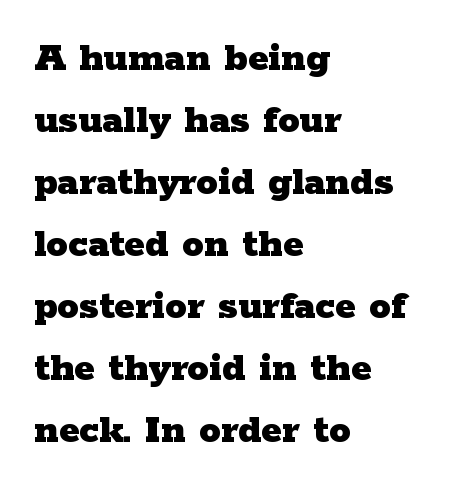
{"serif": "yes", "italic": "no", "bold": "yes", "weight": "heavy", "width": "wide", "stroke_contrast": "low", "x_height": "medium", "monospaced": "no", "underline": "no", "align": "left", "line_spacing": "normal", "line_spacing_ratio": 1.44, "letter_spacing": "normal", "letter_spacing_em": 0.0, "glyph_px": 43}
